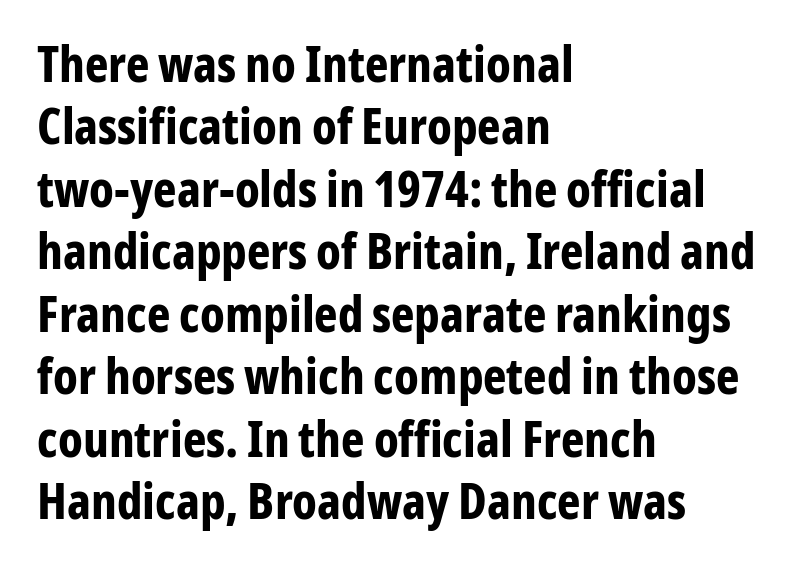
Font category for this specimen: sans-serif. There is no visible air inserted between adjacent glyphs. The passage shown is typed in a proportional face where columns would drift. Nobody drew a line under any word here. Teacher's note: observe the even left margin — that is flush-left alignment. Quick note: interline space is typical.
